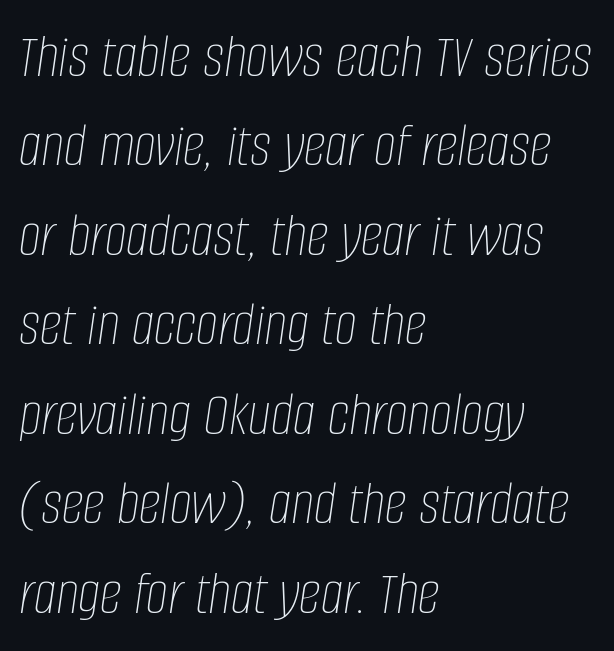
The strokes are not fattened; the text isn't bold. Honestly, the letter spacing is just normal — you wouldn't notice it. The glyphs look as if they've been sheared to an angle. One-word summary of the alignment: left. The face used here is proportionally spaced, like ordinary book or web type. The passage shown stacks its lines at a standard gap.
